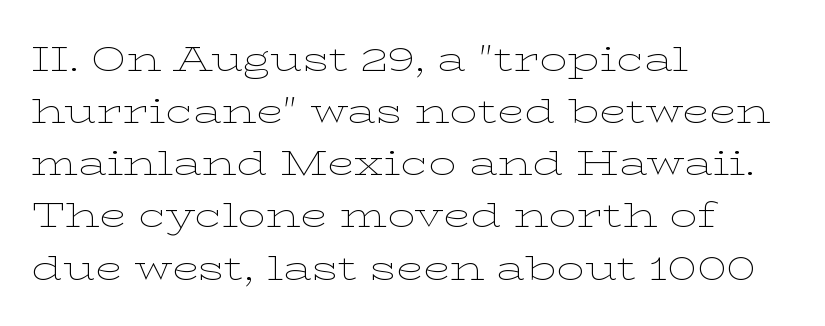
{"serif": "yes", "italic": "no", "bold": "no", "weight": "thin", "width": "wide", "stroke_contrast": "low", "x_height": "medium", "monospaced": "no", "underline": "no", "align": "left", "line_spacing": "normal", "line_spacing_ratio": 1.49, "letter_spacing": "normal", "letter_spacing_em": 0.0, "glyph_px": 35}
